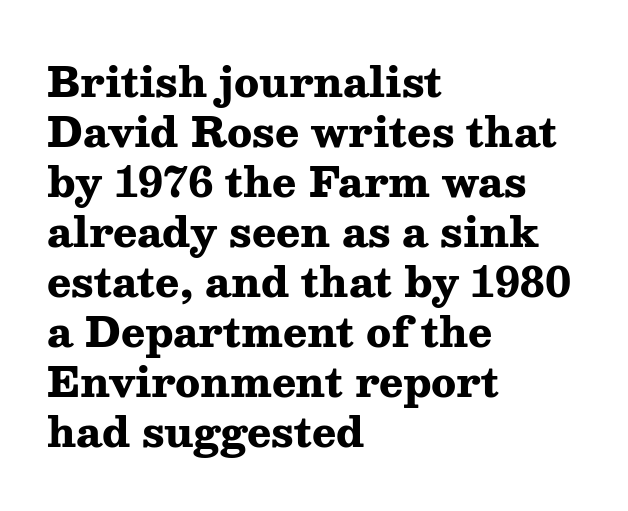
{"serif": "yes", "italic": "no", "bold": "yes", "weight": "heavy", "width": "wide", "stroke_contrast": "medium", "x_height": "medium", "monospaced": "no", "underline": "no", "align": "left", "line_spacing": "normal", "line_spacing_ratio": 1.25, "letter_spacing": "normal", "letter_spacing_em": 0.0, "glyph_px": 40}
